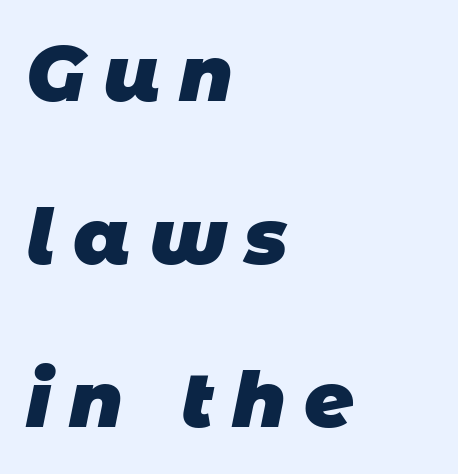
The space directly below the letters is spotless. Short and long lines alike share a common starting point at left. Think of a printed novel: that variable character pitch is what you see here. Check where the strokes stop: nothing finishes them off — pure sans.
